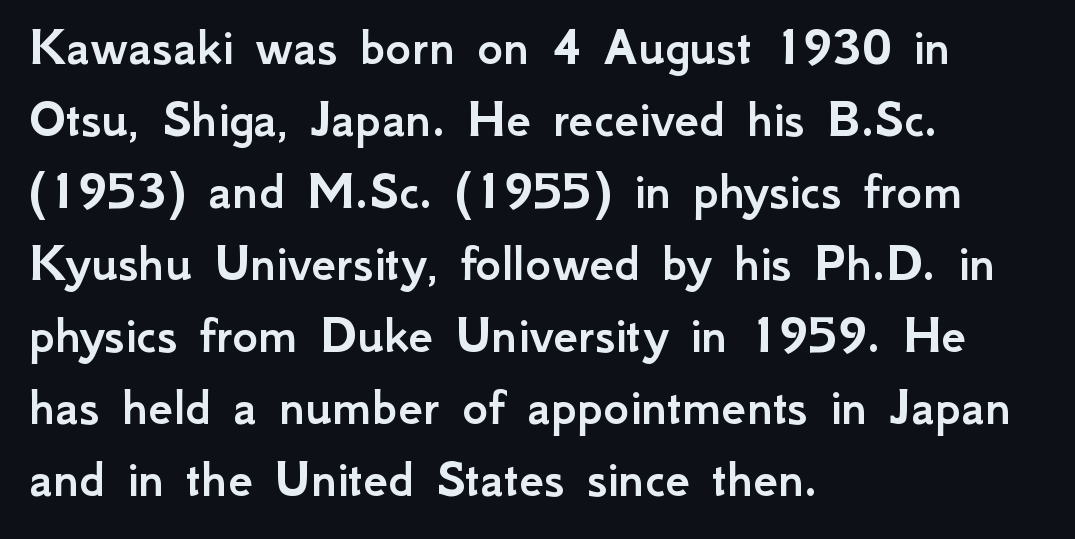
These lines are rendered in a variable-pitch font. All the whitespace from short lines collects on the right. Grotesque or geometric, the face here clearly has no serifs. Descenders hang freely into open space.
